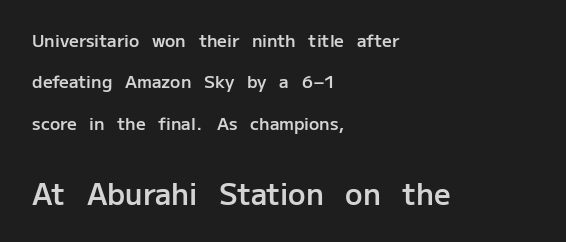
The image shows 29 px semibold sans-serif type, upright; set left-aligned, loose line spacing (2.43x), normal letter spacing, not underlined; the second (bottom) block is 1.71x larger; low stroke contrast and a medium x-height.
